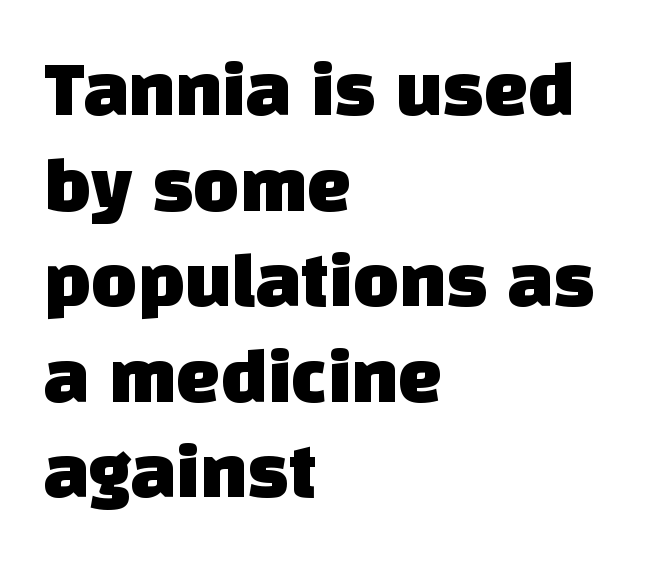
{"serif": "no", "width": "normal", "stroke_contrast": "low", "x_height": "large", "monospaced": "no", "underline": "no", "align": "left", "line_spacing_ratio": 1.21, "letter_spacing": "normal", "letter_spacing_em": 0.0, "glyph_px": 79}
